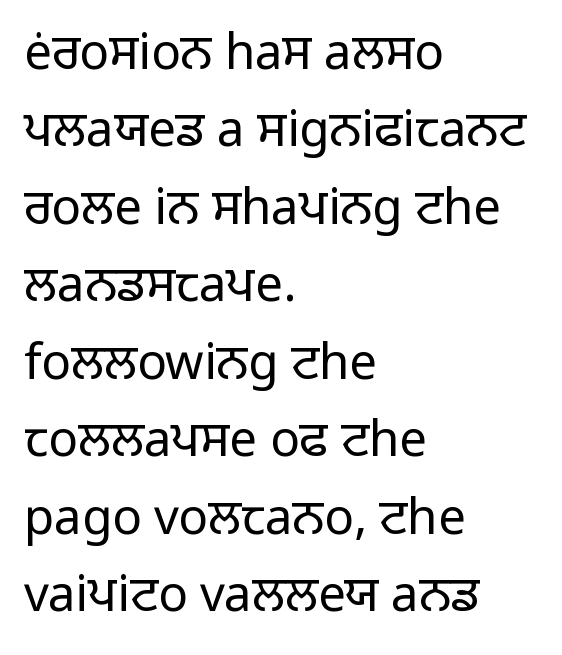
This rendering features lettering with no underline. Weight: in the light-to-regular range. Spacing between characters is what you'd get straight out of the box. Looks like regular typesetting: each glyph gets only the width it needs. Does the type have serifs? No, each stem ends abruptly. The rendering anchors every line to the left-hand side.
